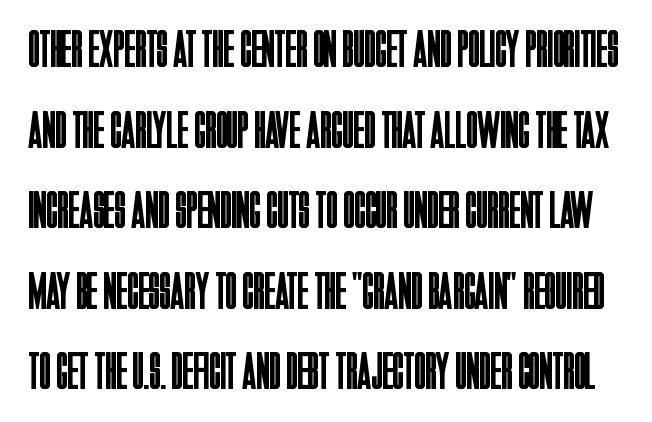
What stands out about the letter spacing? Nothing — it is the standard amount. Unbolded letterforms with no extra heft. Type without underlining. Upright lettering throughout.
